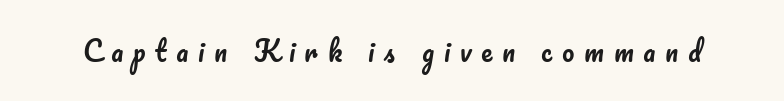
Q: Is the text italic (slanted)? A: Yes.
Q: Is the text underlined? A: No.
Q: Is the spacing between letters normal or unusually wide? A: Unusually wide.
